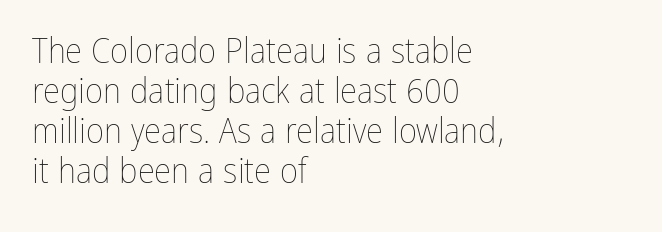
{"italic": "no", "bold": "no", "weight": "thin", "width": "condensed", "stroke_contrast": "low", "x_height": "medium", "monospaced": "no", "underline": "no", "align": "left", "line_spacing": "tight", "line_spacing_ratio": 1.14, "letter_spacing": "normal", "letter_spacing_em": 0.0, "glyph_px": 35}
